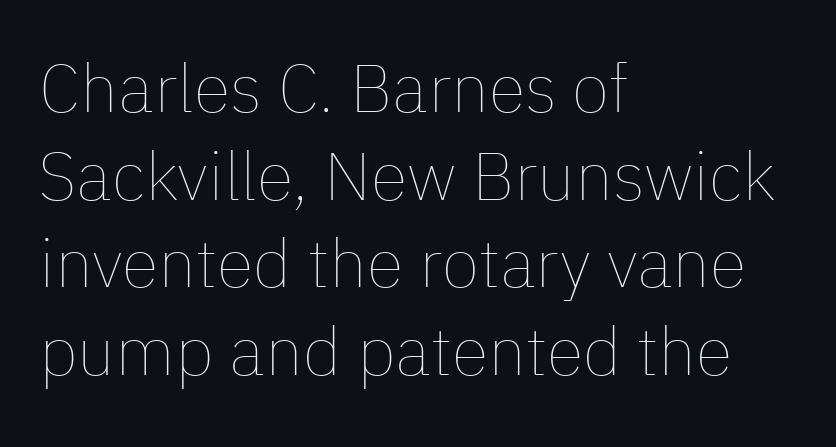
Q: Is the text bold? A: No.
Q: Is the text italic (slanted)? A: No, it is upright.
Q: Is the text underlined? A: No.
Q: How is the paragraph aligned? A: Left-aligned.
Q: Is the spacing between letters normal or unusually wide? A: Normal.
Q: Is the spacing between lines tight, normal or loose? A: Normal.
Q: Width (condensed, normal, or wide)? A: Normal.
Q: Stroke contrast? A: Low.
Q: x-height? A: Medium.
Q: Monospaced? A: No.
